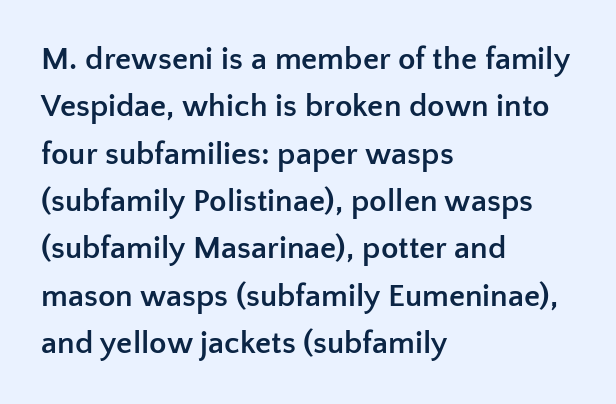
The image shows 32 px semibold sans-serif type, upright; set left-aligned, normal line spacing (1.48x), normal letter spacing, not underlined; low stroke contrast and a medium x-height.
